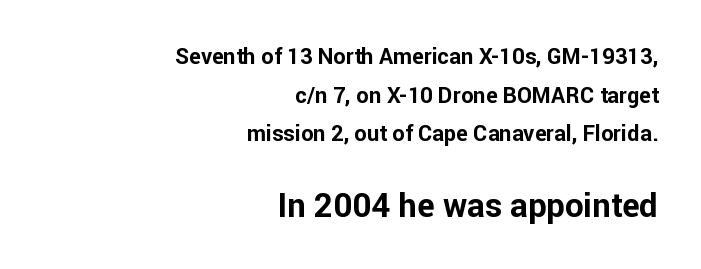
{"serif": "no", "italic": "no", "bold": "yes", "weight": "bold", "width": "normal", "stroke_contrast": "low", "x_height": "medium", "monospaced": "no", "underline": "no", "align": "right", "line_spacing_ratio": 1.76, "letter_spacing": "normal", "letter_spacing_em": 0.0, "larger_block": "second", "size_ratio": 1.5, "glyph_px": 33}
